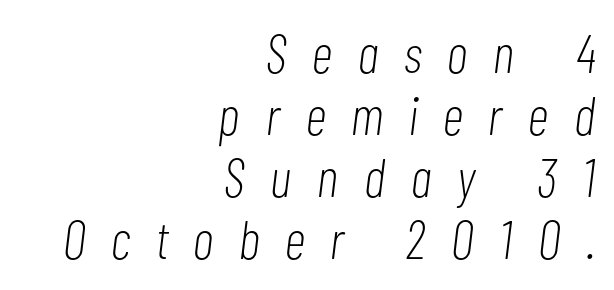
{"italic": "yes", "lean": "right", "slant_degrees": 7, "bold": "no", "weight": "light", "width": "condensed", "stroke_contrast": "low", "x_height": "medium", "monospaced": "no", "underline": "no", "align": "right", "line_spacing": "tight", "line_spacing_ratio": 1.15, "letter_spacing": "wide", "letter_spacing_em": 0.48, "glyph_px": 54}
